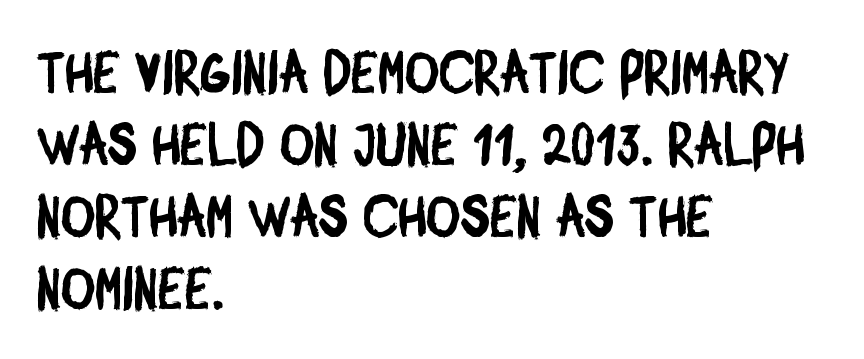
Letter spacing: default. Alignment: flush left. Glance below the letters and you will spot only blank space. Look at the bottom of the vertical strokes: they stop flat, with no serifs. Varying glyph widths throughout — classic text-font behaviour.
